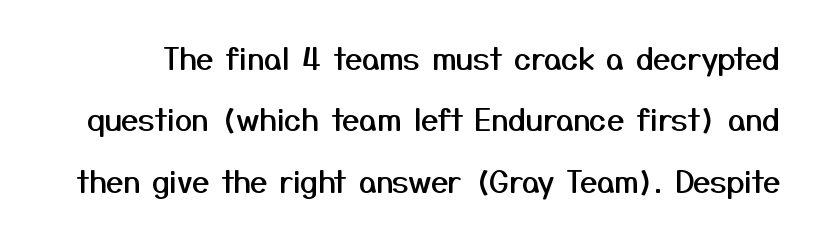
Spacing verdict: proportional, widths tailored to each character. No extra tracking has been applied to these lines. Clear beneath every line of the passage. Note: no serifs on the glyphs.
